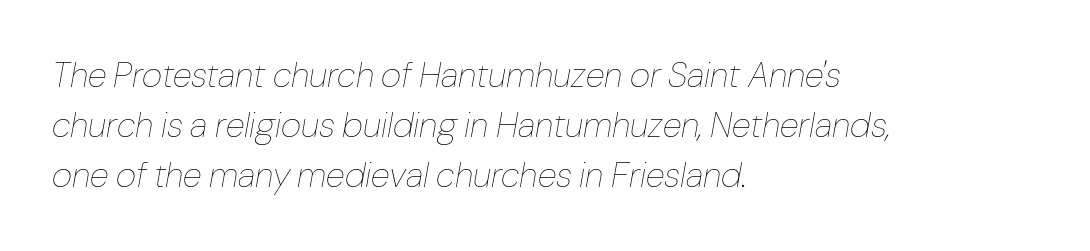
The image shows 35 px thin type, italic (leaning right); set left-aligned, normal line spacing (1.43x), normal letter spacing, not underlined; low stroke contrast and a medium x-height.
